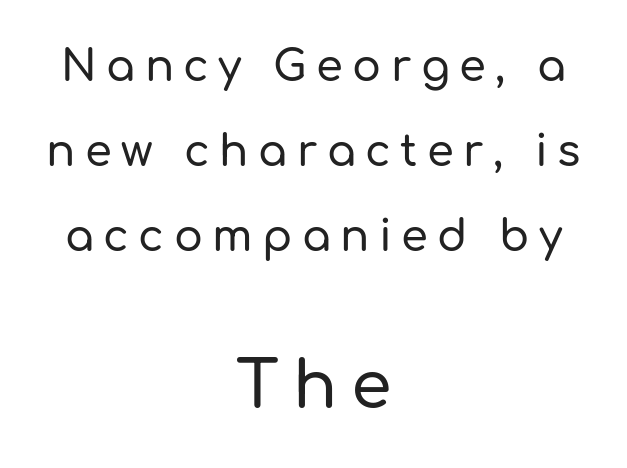
{"serif": "no", "italic": "no", "width": "normal", "stroke_contrast": "low", "x_height": "medium", "monospaced": "no", "underline": "no", "align": "center", "line_spacing": "loose", "line_spacing_ratio": 1.98, "letter_spacing": "wide", "letter_spacing_em": 0.22, "larger_block": "second", "size_ratio": 1.51, "glyph_px": 65}
